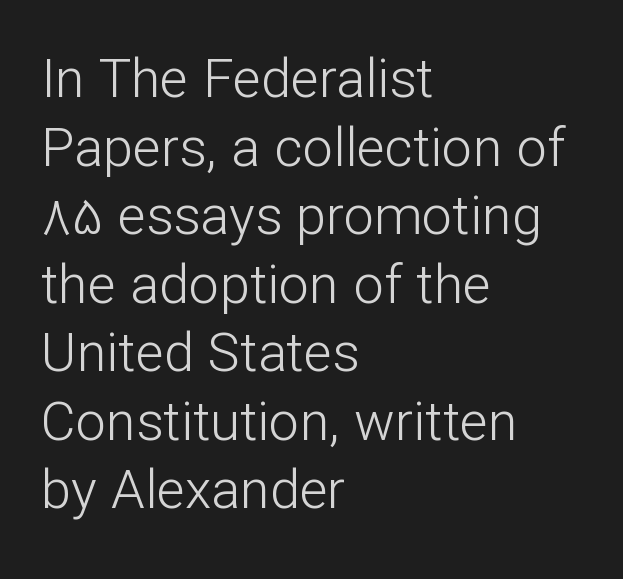
Q: Is the text bold? A: No.
Q: Is the text italic (slanted)? A: No, it is upright.
Q: Is the typeface a serif or a sans-serif typeface? A: Sans-serif.
Q: Is the text underlined? A: No.
Q: How is the paragraph aligned? A: Left-aligned.
Q: Is the spacing between letters normal or unusually wide? A: Normal.
Q: Is the spacing between lines tight, normal or loose? A: Normal.
Q: Width (condensed, normal, or wide)? A: Normal.
Q: Stroke contrast? A: Low.
Q: x-height? A: Medium.
Q: Monospaced? A: No.
